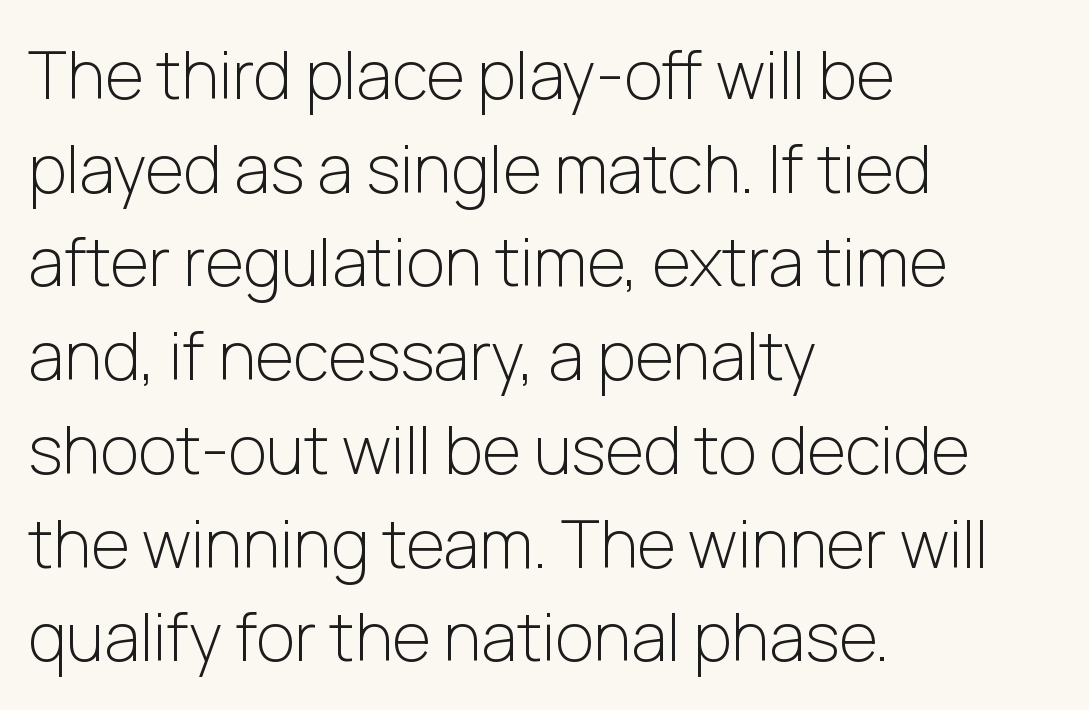
{"serif": "no", "italic": "no", "bold": "no", "weight": "light", "width": "normal", "stroke_contrast": "low", "x_height": "medium", "monospaced": "no", "underline": "no", "align": "left", "line_spacing": "normal", "line_spacing_ratio": 1.42, "letter_spacing": "normal", "letter_spacing_em": 0.0, "glyph_px": 66}
